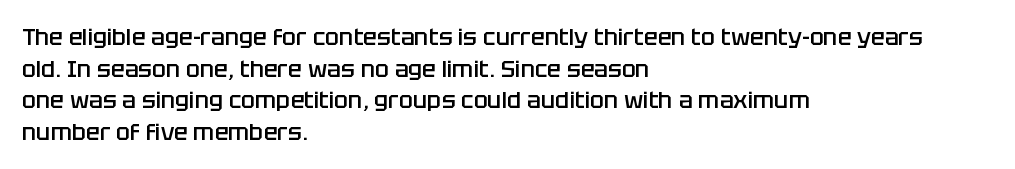
Ordinary non-slanted type is in use. This sample is left-justified, so line endings fall wherever the words run out. The letters sit at their default tracking, neither squeezed nor spread. Descenders are the only things crossing below the line.
